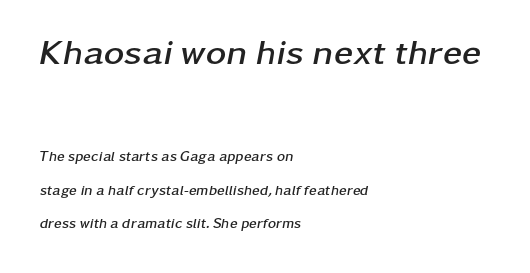
Q: Is the text bold? A: Yes.
Q: Is the text italic (slanted)? A: Yes, it leans right by about 11 degrees.
Q: Is the text underlined? A: No.
Q: How is the paragraph aligned? A: Left-aligned.
Q: Is the spacing between letters normal or unusually wide? A: Normal.
Q: Is the spacing between lines tight, normal or loose? A: Loose.
Q: Which block of text is set in a larger size, the first (top) or the second (bottom)? A: The first (top) one.
Q: Width (condensed, normal, or wide)? A: Wide.
Q: Stroke contrast? A: Low.
Q: x-height? A: Medium.
Q: Monospaced? A: No.
